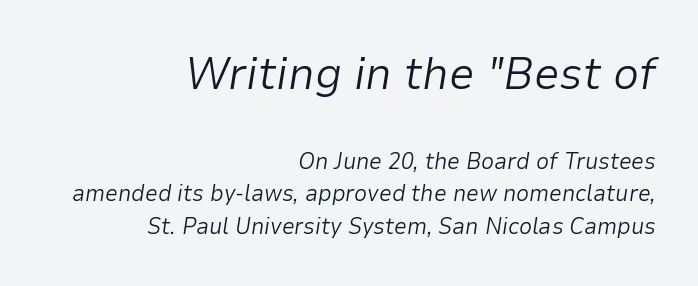
The image shows 46 px light type, italic (leaning right); set right-aligned, normal line spacing (1.43x), normal letter spacing, not underlined; the first (top) block is 2.0x larger; low stroke contrast and a medium x-height.
